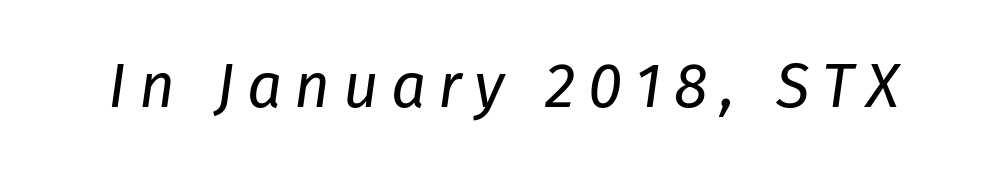
{"italic": "yes", "lean": "right", "slant_degrees": 8, "bold": "no", "weight": "regular", "width": "normal", "stroke_contrast": "low", "x_height": "medium", "monospaced": "no", "underline": "no", "letter_spacing": "wide", "letter_spacing_em": 0.2, "glyph_px": 62}
